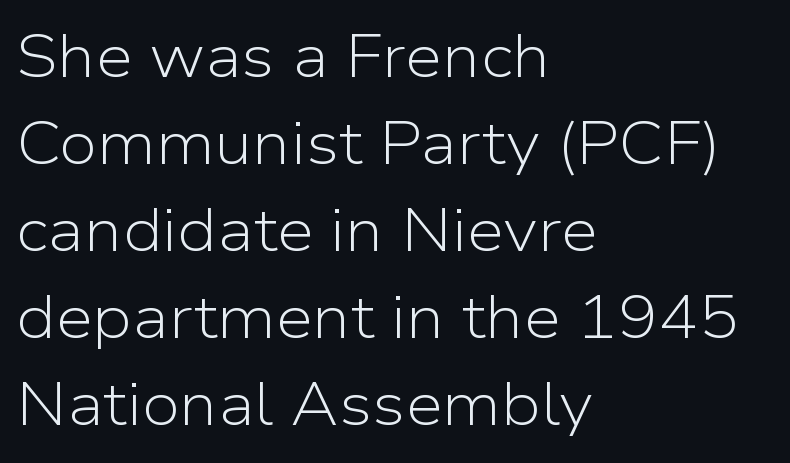
The image shows 60 px light sans-serif type, upright; set left-aligned, normal line spacing (1.45x), normal letter spacing, not underlined; low stroke contrast and a medium x-height.
